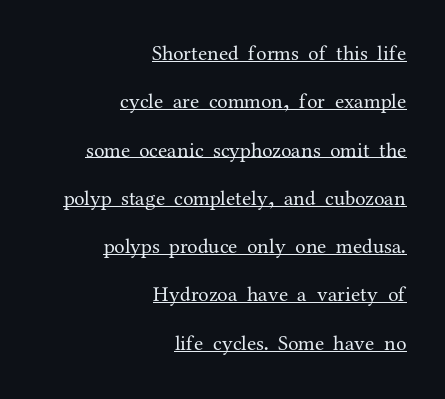
The lines in this sample share a right terminus and differ only in where they begin. In designer terms, the underline attribute is active on this setting. Ink coverage per letter is moderate at most. Italic? Not at all — the glyphs are vertical.
